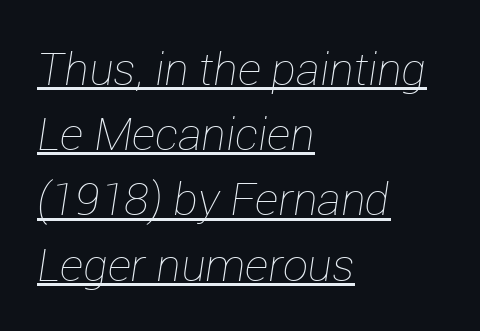
The image shows 45 px thin type, italic (leaning right); set left-aligned, normal line spacing (1.45x), normal letter spacing, underlined; low stroke contrast and a medium x-height.
